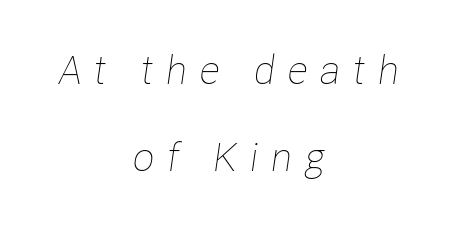
{"italic": "yes", "lean": "right", "slant_degrees": 8, "bold": "no", "weight": "thin", "width": "condensed", "stroke_contrast": "low", "x_height": "medium", "monospaced": "no", "underline": "no", "align": "center", "line_spacing": "loose", "line_spacing_ratio": 2.17, "letter_spacing": "wide", "letter_spacing_em": 0.31, "glyph_px": 40}
